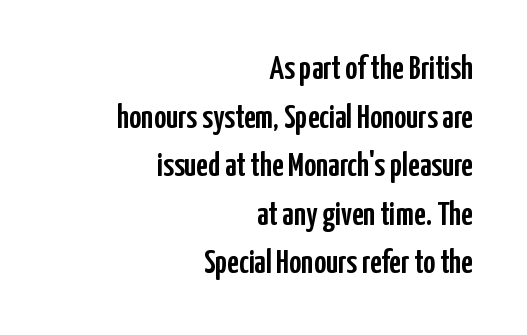
{"serif": "no", "italic": "no", "width": "condensed", "stroke_contrast": "low", "x_height": "medium", "monospaced": "no", "underline": "no", "align": "right", "line_spacing": "normal", "line_spacing_ratio": 1.47, "letter_spacing": "normal", "letter_spacing_em": 0.0, "glyph_px": 33}
